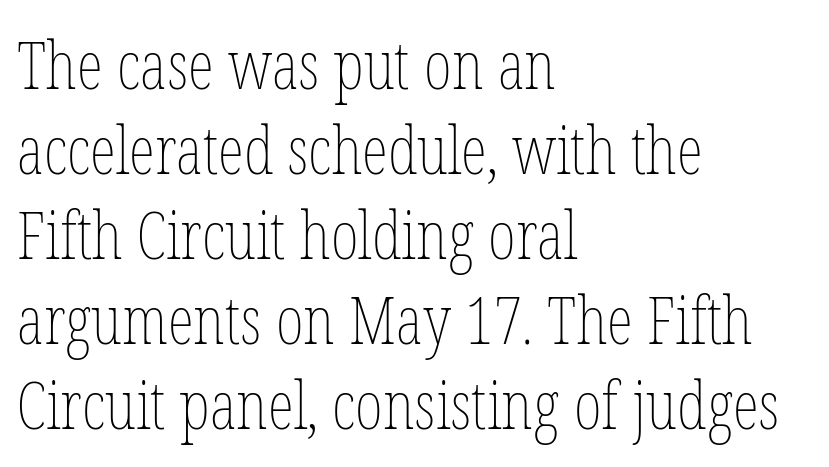
Q: Is the text bold? A: No.
Q: Is the text italic (slanted)? A: No, it is upright.
Q: Is the text underlined? A: No.
Q: How is the paragraph aligned? A: Left-aligned.
Q: Is the spacing between letters normal or unusually wide? A: Normal.
Q: Is the spacing between lines tight, normal or loose? A: Normal.
Q: Width (condensed, normal, or wide)? A: Condensed.
Q: Stroke contrast? A: Low.
Q: x-height? A: Medium.
Q: Monospaced? A: No.
